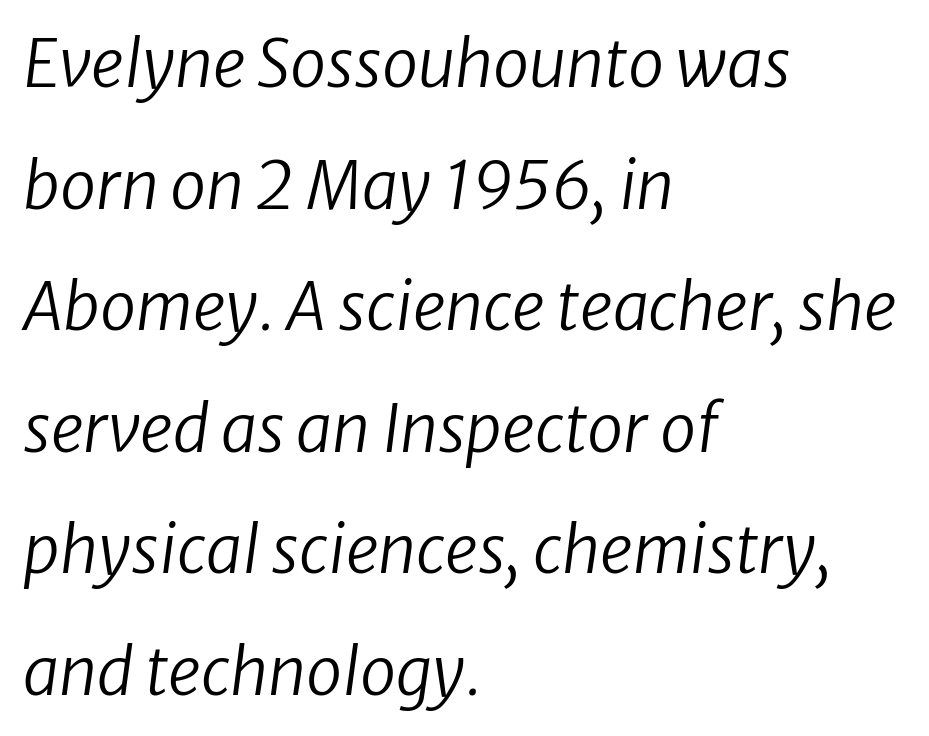
Q: Is the text bold? A: No.
Q: Is the text italic (slanted)? A: Yes, it leans right by about 8 degrees.
Q: Is the text underlined? A: No.
Q: How is the paragraph aligned? A: Left-aligned.
Q: Is the spacing between letters normal or unusually wide? A: Normal.
Q: Width (condensed, normal, or wide)? A: Normal.
Q: Stroke contrast? A: Low.
Q: x-height? A: Medium.
Q: Monospaced? A: No.
